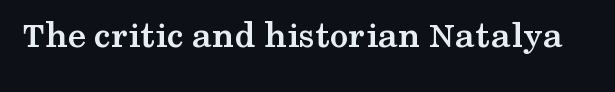
{"serif": "yes", "italic": "no", "bold": "yes", "weight": "semibold", "width": "wide", "stroke_contrast": "medium", "x_height": "medium", "monospaced": "no", "underline": "no", "letter_spacing": "normal", "letter_spacing_em": 0.0, "glyph_px": 37}
